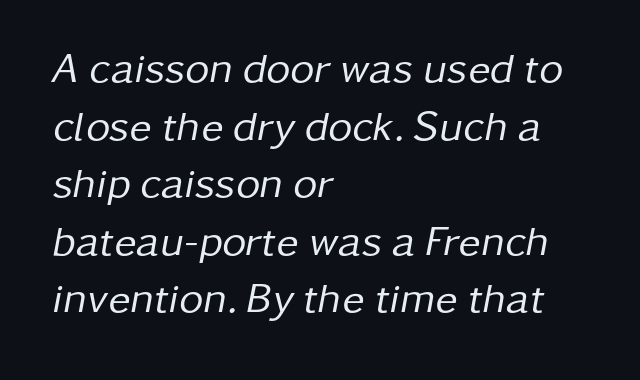
{"italic": "yes", "lean": "right", "slant_degrees": 11, "bold": "no", "weight": "regular", "width": "normal", "stroke_contrast": "low", "x_height": "medium", "monospaced": "no", "underline": "no", "align": "left", "line_spacing": "normal", "line_spacing_ratio": 1.37, "letter_spacing": "normal", "letter_spacing_em": 0.0, "glyph_px": 42}
